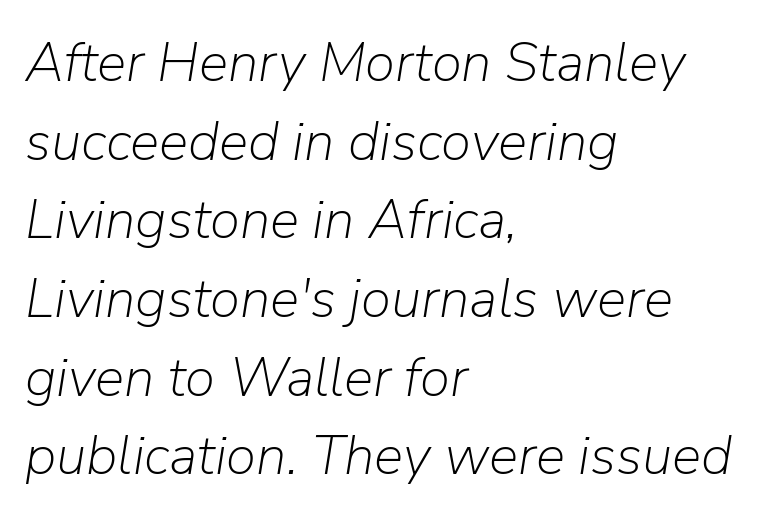
{"italic": "yes", "lean": "right", "slant_degrees": 9, "bold": "no", "weight": "light", "width": "normal", "stroke_contrast": "low", "x_height": "medium", "monospaced": "no", "underline": "no", "align": "left", "line_spacing": "normal", "line_spacing_ratio": 1.43, "letter_spacing": "normal", "letter_spacing_em": 0.0, "glyph_px": 55}
